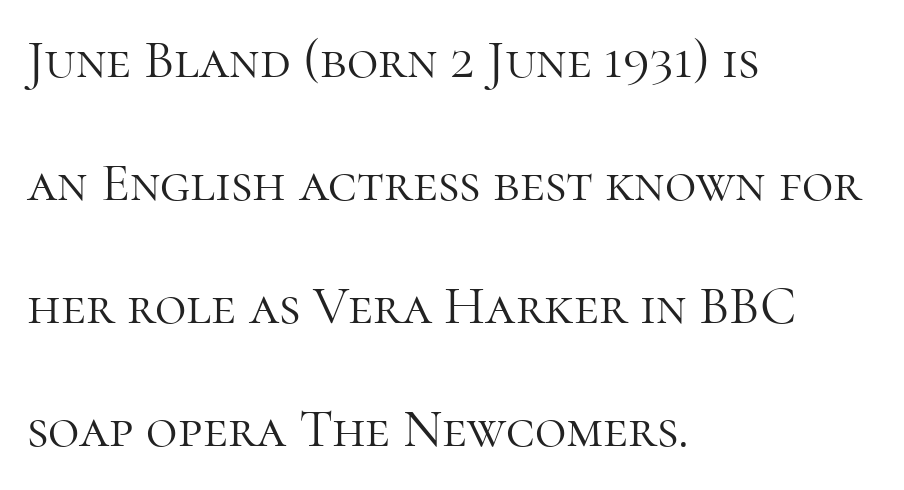
The strokes are not fattened; the text isn't bold. A typesetter would call this zero additional tracking. Classification — serif. The lines are quadded left. Whoever set this chose breathing room over compactness in the vertical rhythm.
